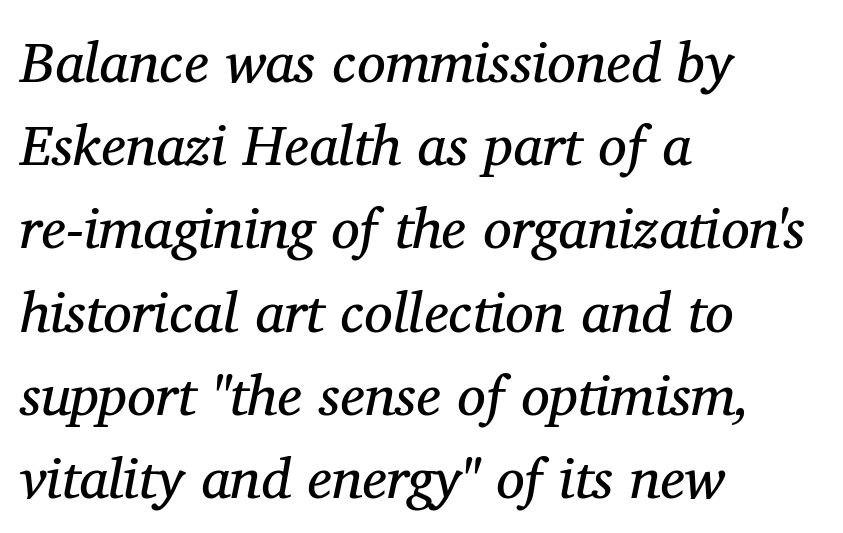
{"serif": "yes", "italic": "yes", "lean": "right", "slant_degrees": 11, "bold": "no", "weight": "regular", "width": "normal", "stroke_contrast": "medium", "x_height": "medium", "monospaced": "no", "underline": "no", "align": "left", "line_spacing": "normal", "line_spacing_ratio": 1.46, "letter_spacing": "normal", "letter_spacing_em": 0.0, "glyph_px": 57}
